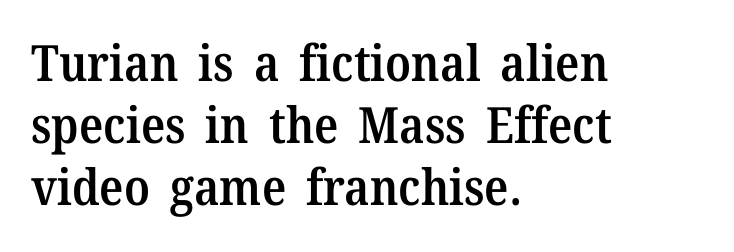
Q: Is the text bold? A: Semi-bold.
Q: Is the text italic (slanted)? A: No, it is upright.
Q: Is the typeface a serif or a sans-serif typeface? A: Serif.
Q: Is the text underlined? A: No.
Q: How is the paragraph aligned? A: Left-aligned.
Q: Is the spacing between letters normal or unusually wide? A: Normal.
Q: Width (condensed, normal, or wide)? A: Normal.
Q: Stroke contrast? A: Medium.
Q: x-height? A: Medium.
Q: Monospaced? A: No.
